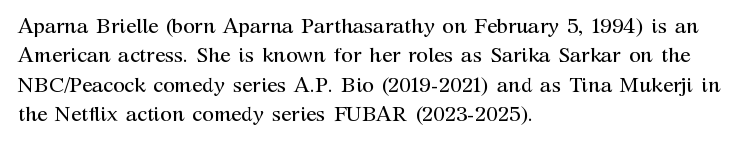
{"italic": "no", "bold": "no", "underline": "no", "align": "left", "line_spacing": "normal", "line_spacing_ratio": 1.4, "letter_spacing": "normal", "letter_spacing_em": 0.0, "glyph_px": 21}
